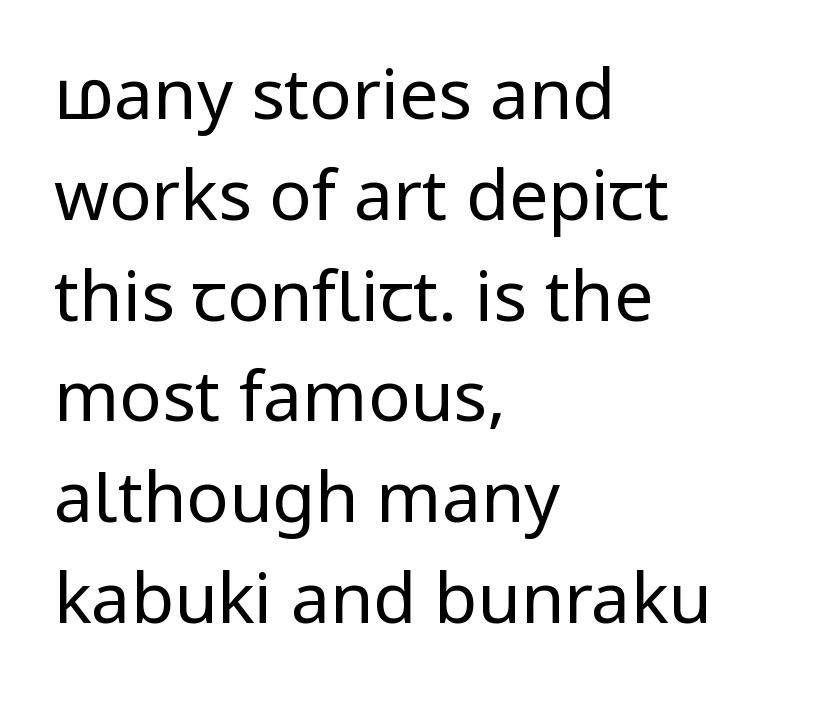
Q: Is the text bold? A: No.
Q: Is the text italic (slanted)? A: No, it is upright.
Q: Is the typeface a serif or a sans-serif typeface? A: Sans-serif.
Q: Is the text underlined? A: No.
Q: How is the paragraph aligned? A: Left-aligned.
Q: Is the spacing between letters normal or unusually wide? A: Normal.
Q: Is the spacing between lines tight, normal or loose? A: Normal.
Q: Width (condensed, normal, or wide)? A: Normal.
Q: Stroke contrast? A: Low.
Q: x-height? A: Medium.
Q: Monospaced? A: No.
